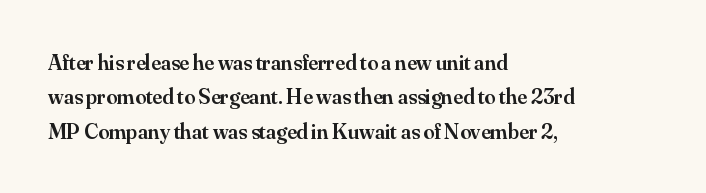
{"italic": "no", "bold": "semi", "underline": "no", "align": "left", "line_spacing": "normal", "line_spacing_ratio": 1.56, "letter_spacing": "normal", "letter_spacing_em": 0.0, "glyph_px": 22}
